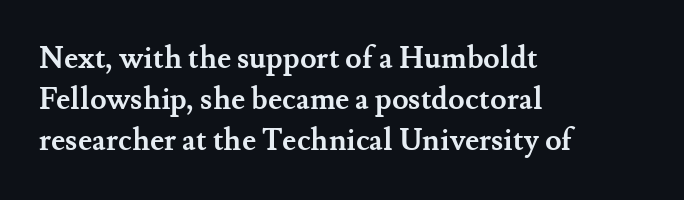
Note the varied advance widths — an 'i' is clearly narrower than an 'm'. Where is the straight margin? On the left. Interline gaps are of average width in this sample. The typesetting leans heavy: a genuine bold.
